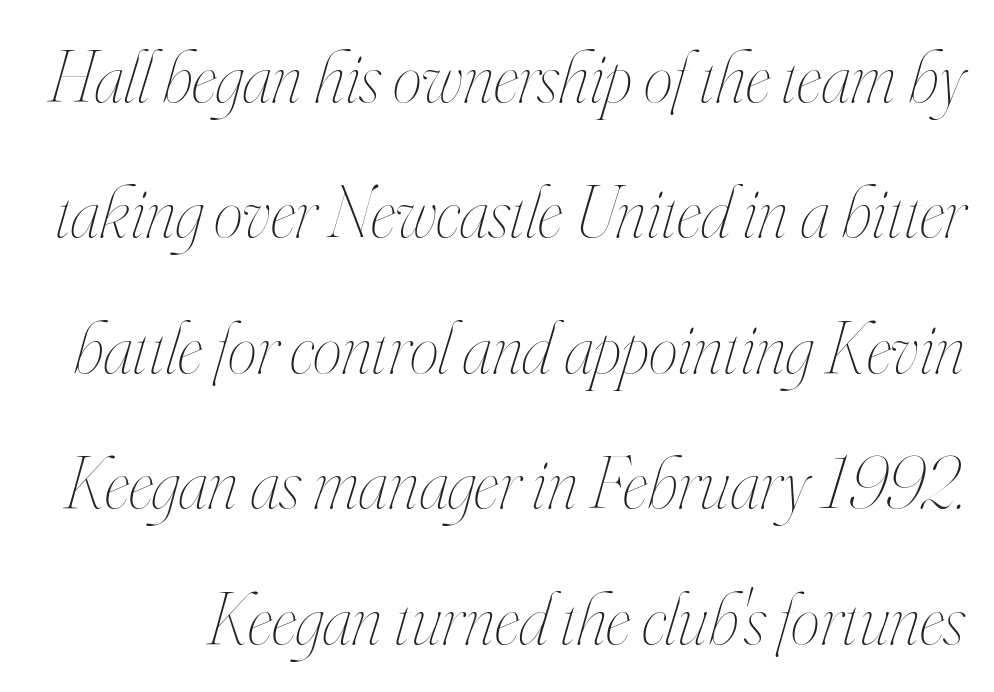
The image shows 74 px thin, condensed type, italic (leaning right); set line spacing 1.83x, normal letter spacing, not underlined; high stroke contrast and a small x-height.
